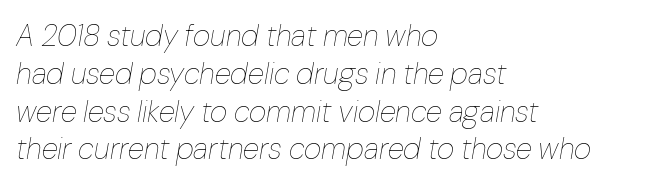
Line spacing here is normal. Does the lettering tilt? It does — this is italic. The passage is arranged the way most books set body copy — flush left. Descender tails drop into unmarked territory. Here the glyphs are tracked normally, forming tight word shapes.
